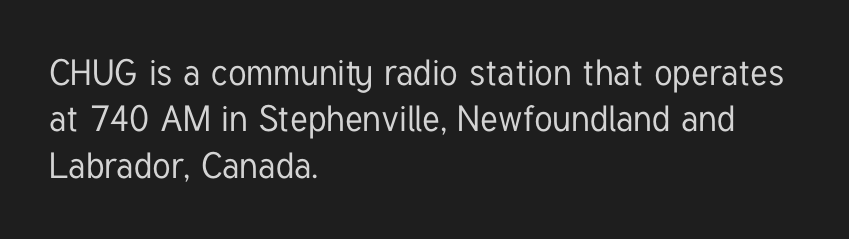
Q: Is the text italic (slanted)? A: No, it is upright.
Q: Is the typeface a serif or a sans-serif typeface? A: Sans-serif.
Q: Is the text underlined? A: No.
Q: How is the paragraph aligned? A: Left-aligned.
Q: Is the spacing between letters normal or unusually wide? A: Normal.
Q: Is the spacing between lines tight, normal or loose? A: Normal.
Q: Width (condensed, normal, or wide)? A: Condensed.
Q: Stroke contrast? A: Low.
Q: x-height? A: Medium.
Q: Monospaced? A: No.
